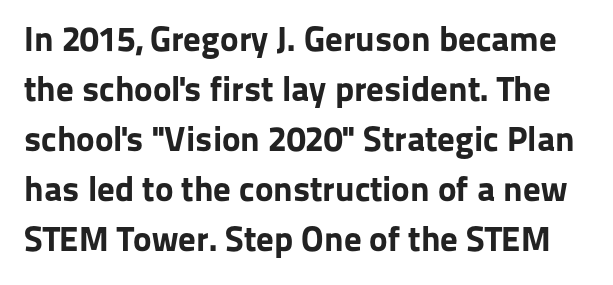
Q: Is the text bold? A: Yes.
Q: Is the text italic (slanted)? A: No, it is upright.
Q: Is the typeface a serif or a sans-serif typeface? A: Sans-serif.
Q: Is the text underlined? A: No.
Q: Is the spacing between letters normal or unusually wide? A: Normal.
Q: Is the spacing between lines tight, normal or loose? A: Normal.
Q: Width (condensed, normal, or wide)? A: Normal.
Q: Stroke contrast? A: Low.
Q: x-height? A: Medium.
Q: Monospaced? A: No.
